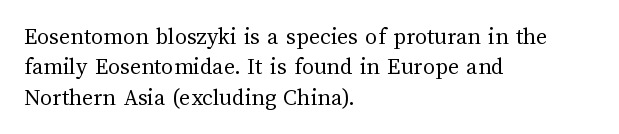
The image shows 24 px text type, upright; set left-aligned, normal line spacing (1.27x), normal letter spacing, not underlined.
